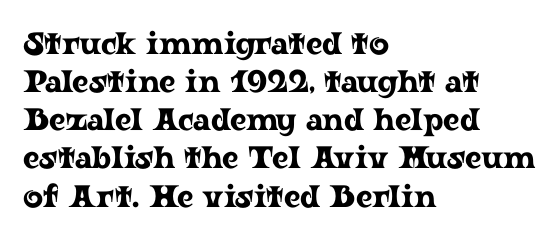
The image shows 31 px wide serif type, upright; set left-aligned, line spacing 1.23x, normal letter spacing, not underlined; low stroke contrast and a medium x-height.
